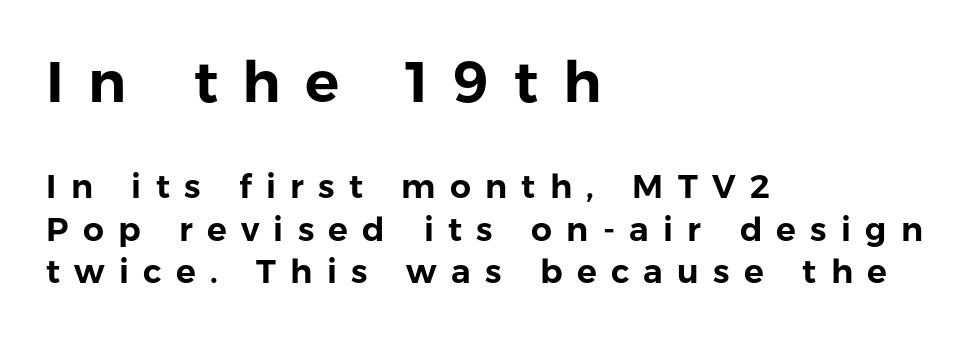
Q: Is the text italic (slanted)? A: No, it is upright.
Q: Is the typeface a serif or a sans-serif typeface? A: Sans-serif.
Q: Is the text underlined? A: No.
Q: How is the paragraph aligned? A: Left-aligned.
Q: Is the spacing between letters normal or unusually wide? A: Unusually wide.
Q: Is the spacing between lines tight, normal or loose? A: Normal.
Q: Which block of text is set in a larger size, the first (top) or the second (bottom)? A: The first (top) one.
Q: Width (condensed, normal, or wide)? A: Normal.
Q: Stroke contrast? A: Low.
Q: x-height? A: Medium.
Q: Monospaced? A: No.
